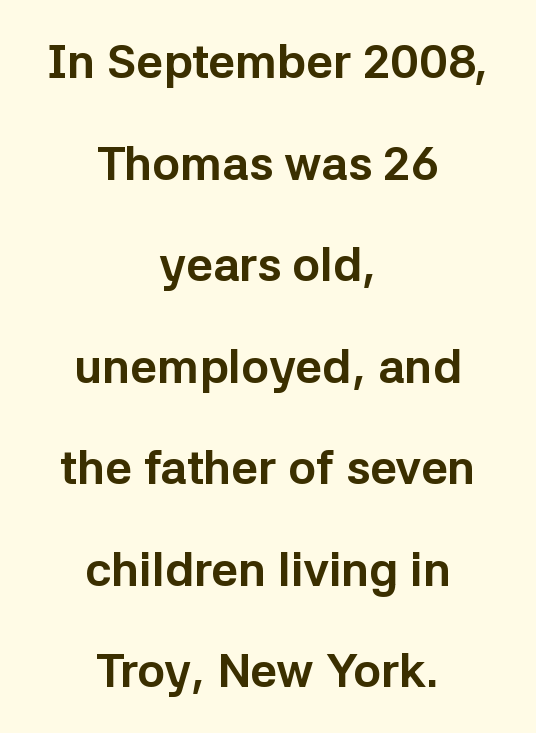
{"serif": "no", "italic": "no", "bold": "yes", "weight": "bold", "width": "normal", "stroke_contrast": "low", "x_height": "medium", "monospaced": "no", "underline": "no", "align": "center", "line_spacing": "loose", "line_spacing_ratio": 2.16, "letter_spacing": "normal", "letter_spacing_em": 0.0, "glyph_px": 47}
